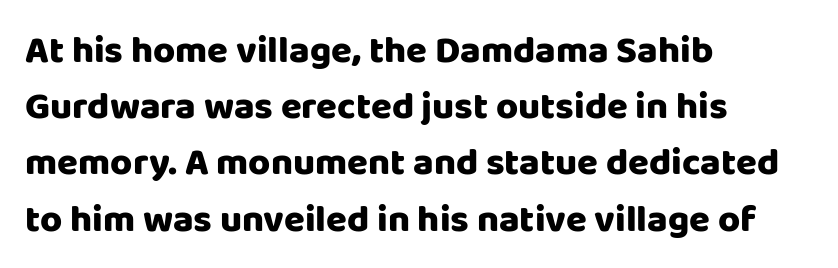
{"serif": "no", "italic": "no", "width": "normal", "stroke_contrast": "low", "x_height": "large", "monospaced": "no", "underline": "no", "align": "left", "line_spacing": "normal", "line_spacing_ratio": 1.48, "letter_spacing": "normal", "letter_spacing_em": 0.0, "glyph_px": 38}
